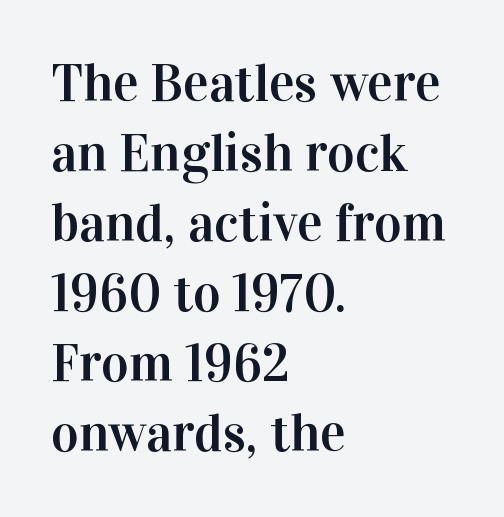
The image shows 53 px serif type, upright; set left-aligned, normal line spacing (1.32x), normal letter spacing, not underlined; high stroke contrast and a medium x-height.
